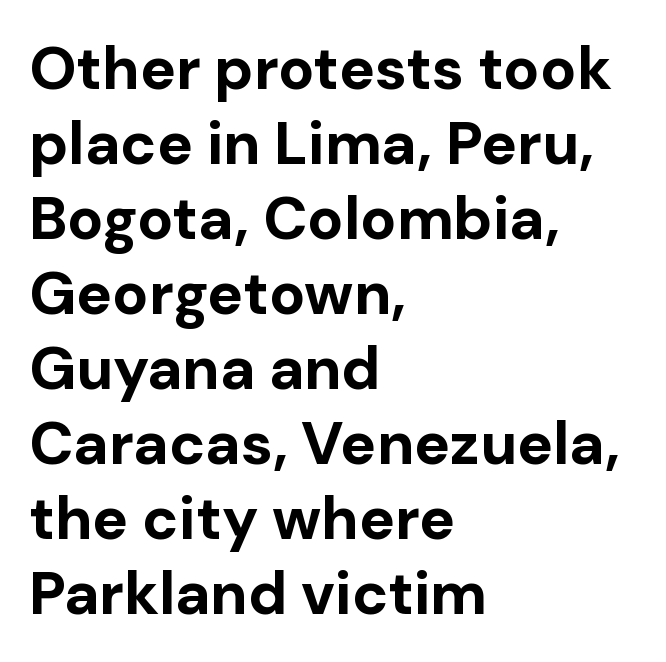
Q: Is the text bold? A: Yes.
Q: Is the text italic (slanted)? A: No, it is upright.
Q: Is the typeface a serif or a sans-serif typeface? A: Sans-serif.
Q: Is the text underlined? A: No.
Q: How is the paragraph aligned? A: Left-aligned.
Q: Is the spacing between letters normal or unusually wide? A: Normal.
Q: Is the spacing between lines tight, normal or loose? A: Normal.
Q: Width (condensed, normal, or wide)? A: Normal.
Q: Stroke contrast? A: Low.
Q: x-height? A: Medium.
Q: Monospaced? A: No.
